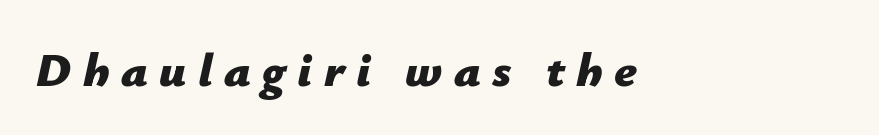
The image shows 48 px bold type, italic (leaning right); set left-aligned, unusually wide letter spacing (+0.24 em), not underlined; low stroke contrast and a medium x-height.
